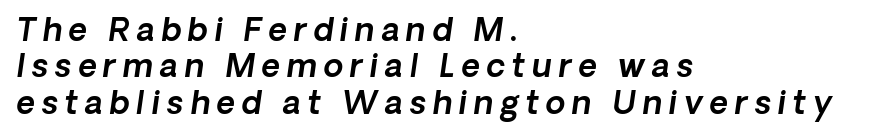
The image shows 32 px sans-serif type; set left-aligned, tight line spacing (1.14x), unusually wide letter spacing (+0.21 em), not underlined; a medium x-height.
